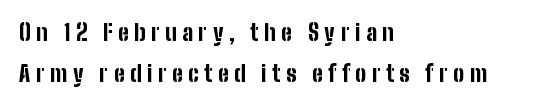
The letters are spread apart with noticeably loose tracking. Check under the words: just untouched page. The sample has been set heavy, in full bold. The ragged edge is on the right, which tells us the setting is flush left. Nope, not italic — everything's standing straight.
